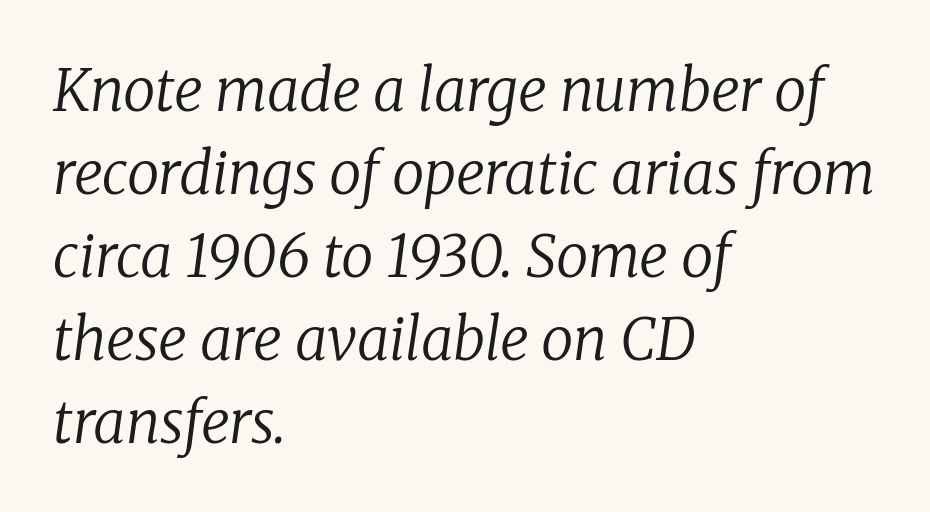
Q: Is the text bold? A: No.
Q: Is the text italic (slanted)? A: Yes, it leans right by about 8 degrees.
Q: Is the typeface a serif or a sans-serif typeface? A: Serif.
Q: Is the text underlined? A: No.
Q: How is the paragraph aligned? A: Left-aligned.
Q: Is the spacing between letters normal or unusually wide? A: Normal.
Q: Is the spacing between lines tight, normal or loose? A: Normal.
Q: Width (condensed, normal, or wide)? A: Normal.
Q: Stroke contrast? A: Low.
Q: x-height? A: Medium.
Q: Monospaced? A: No.
